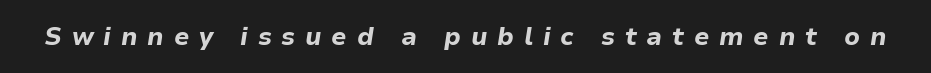
Q: Is the text bold? A: Yes.
Q: Is the text italic (slanted)? A: Yes, it leans right by about 9 degrees.
Q: Is the text underlined? A: No.
Q: Is the spacing between letters normal or unusually wide? A: Unusually wide.
